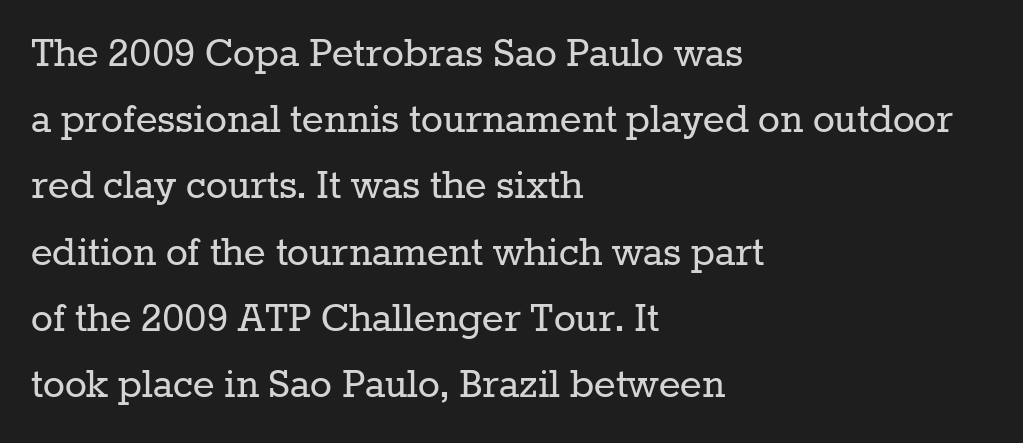
The face used here is proportionally spaced, like ordinary book or web type. Does the lettering tilt? It doesn't — this is upright. Every row of glyphs begins at an identical x-position on the left. A typesetter would call this zero additional tracking. Typographically, this falls in the serif category.
